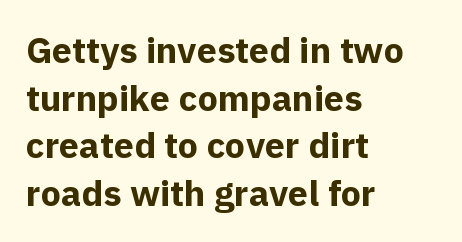
Italic? Not at all — the glyphs are vertical. You could not count columns in this text — the font is proportionally spaced. The tracking reads as untouched default to a designer's eye. In terms of weight, the rendering is a true, heavy bold.
